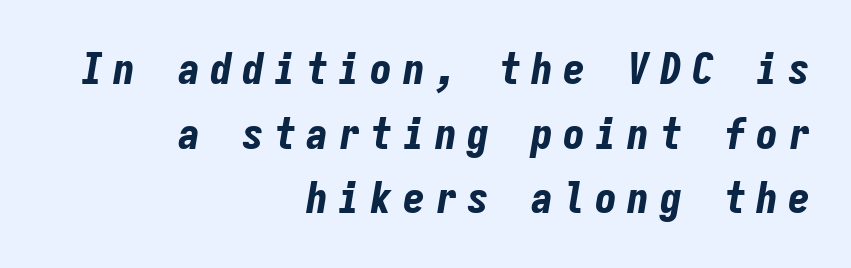
The image shows 44 px bold, condensed type, italic (leaning right), monospaced; set right-aligned, normal line spacing (1.47x), unusually wide letter spacing (+0.23 em), not underlined; low stroke contrast and a medium x-height.
